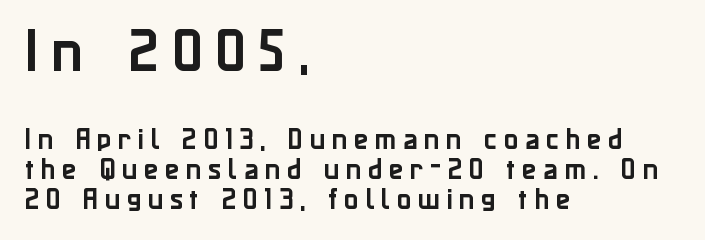
Q: Is the text italic (slanted)? A: No, it is upright.
Q: Is the typeface a serif or a sans-serif typeface? A: Sans-serif.
Q: Is the text underlined? A: No.
Q: How is the paragraph aligned? A: Left-aligned.
Q: Is the spacing between letters normal or unusually wide? A: Unusually wide.
Q: Is the spacing between lines tight, normal or loose? A: Normal.
Q: Which block of text is set in a larger size, the first (top) or the second (bottom)? A: The first (top) one.
Q: Width (condensed, normal, or wide)? A: Normal.
Q: Stroke contrast? A: Low.
Q: x-height? A: Medium.
Q: Monospaced? A: No.
